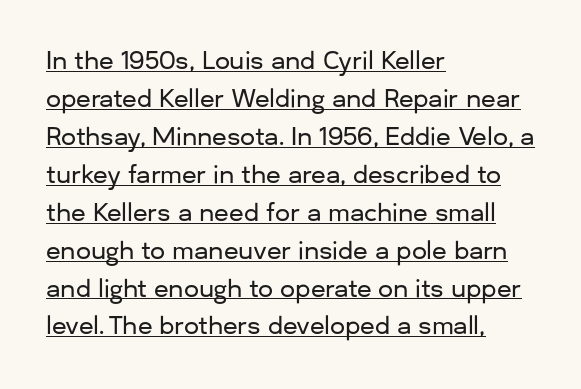
Here the glyphs are tracked normally, forming tight word shapes. Every stem runs plumb, perpendicular to the baseline. Is there an underline? Yes — a line sits under the letters. The lines sit at an ordinary, default distance from one another. One-word summary of the alignment: left.
